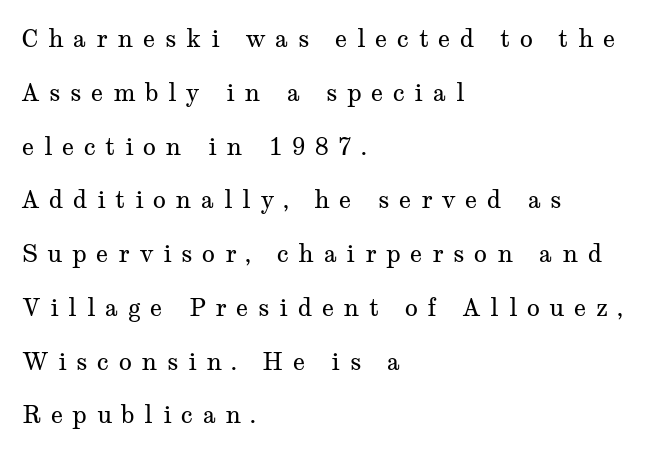
Caption: multi-line text, flush left, ragged right. Is the stroke heavy? The answer is a plain regular-or-lighter. Anything drawn beneath the words? Only blank space. What stands out about the letter spacing? Its width — letters are far apart.
